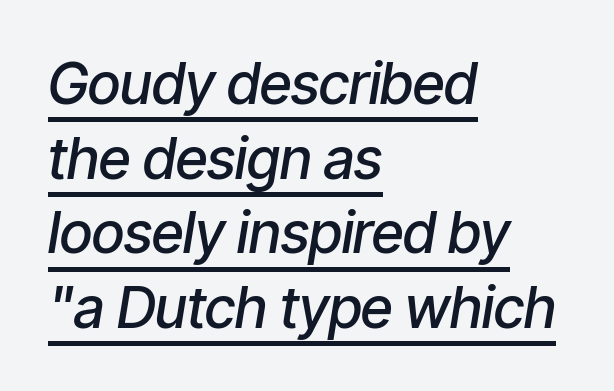
The image shows 57 px semibold, condensed type, italic (leaning right); set left-aligned, normal line spacing (1.31x), normal letter spacing, underlined; low stroke contrast and a medium x-height.
